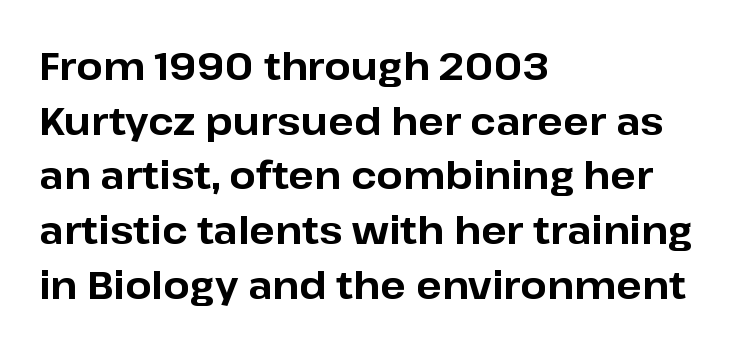
Honestly, there is no underline to notice here at all. Chunky letters — that's bold for sure. Teacher's note: observe the even left margin — that is flush-left alignment. Observe the ordinary spacing: letters are neighbours, not strangers.
